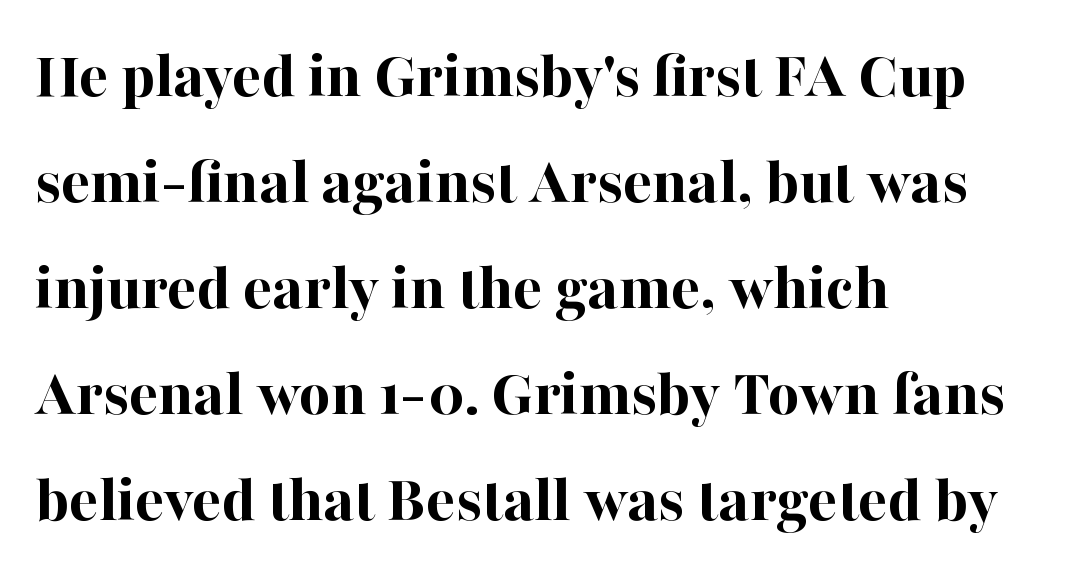
Q: Is the text bold? A: Yes.
Q: Is the text italic (slanted)? A: No, it is upright.
Q: Is the typeface a serif or a sans-serif typeface? A: Serif.
Q: Is the text underlined? A: No.
Q: How is the paragraph aligned? A: Left-aligned.
Q: Is the spacing between letters normal or unusually wide? A: Normal.
Q: Is the spacing between lines tight, normal or loose? A: Normal.
Q: Width (condensed, normal, or wide)? A: Normal.
Q: Stroke contrast? A: High.
Q: x-height? A: Medium.
Q: Monospaced? A: No.
